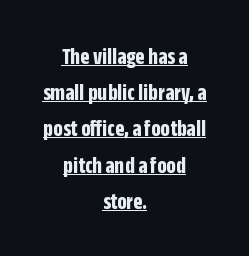
The image shows 24 px bold type, upright; set centered, normal line spacing (1.51x), normal letter spacing, underlined.
